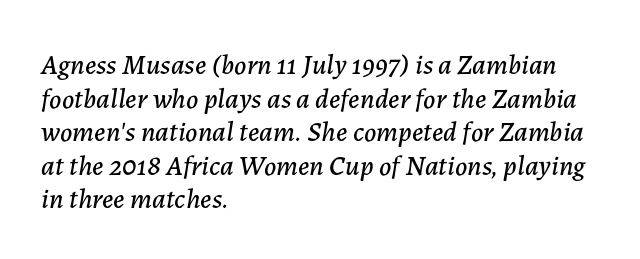
Q: Is the text italic (slanted)? A: Yes, it leans right by about 7 degrees.
Q: Is the text underlined? A: No.
Q: How is the paragraph aligned? A: Left-aligned.
Q: Is the spacing between letters normal or unusually wide? A: Normal.
Q: Width (condensed, normal, or wide)? A: Normal.
Q: Stroke contrast? A: Low.
Q: x-height? A: Medium.
Q: Monospaced? A: No.
